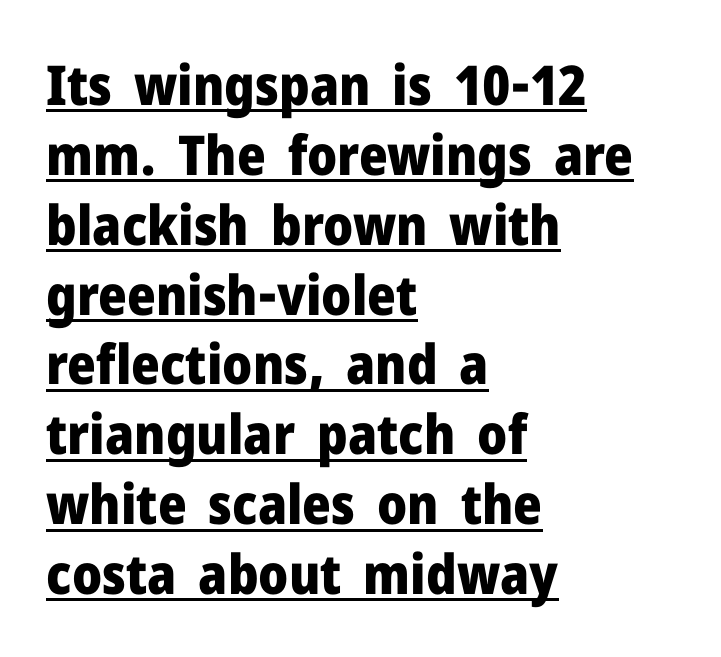
Check where the strokes stop: nothing finishes them off — pure sans. Designer's note — italics off, roman on. The passage shown is emphatically bold. In CSS terms this would be text-align: left. Quick note: interline space is typical. Think of a printed novel: that variable character pitch is what you see here.
